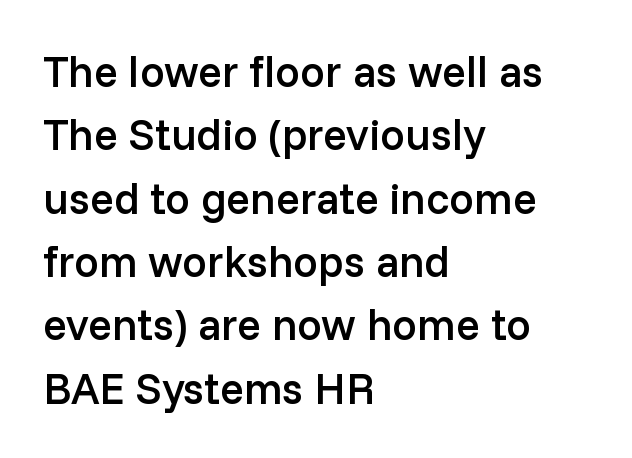
This sample has the flowing, uneven cadence of proportional lettering. Emphasis by weight is partial: semibold. The glyphs are unaccompanied by any horizontal stroke below them. Posture: vertical.
